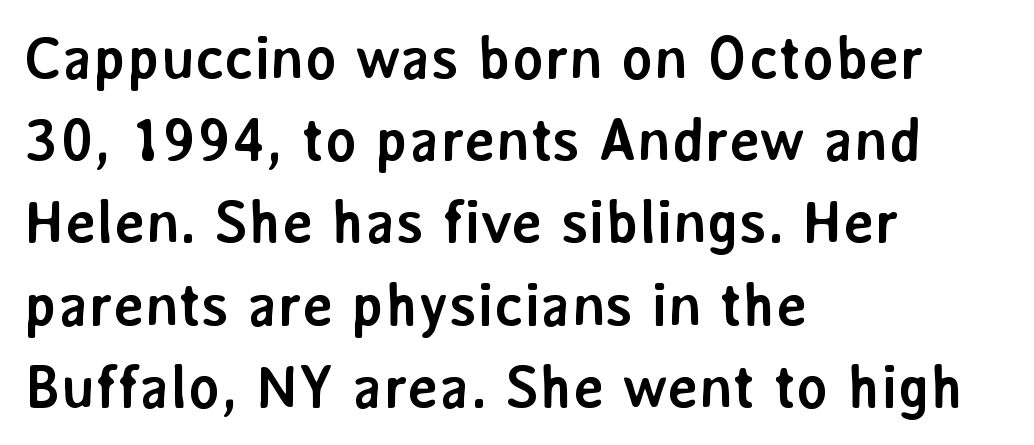
Q: Is the text bold? A: Yes.
Q: Is the text italic (slanted)? A: No, it is upright.
Q: Is the typeface a serif or a sans-serif typeface? A: Sans-serif.
Q: Is the text underlined? A: No.
Q: How is the paragraph aligned? A: Left-aligned.
Q: Is the spacing between letters normal or unusually wide? A: Normal.
Q: Is the spacing between lines tight, normal or loose? A: Normal.
Q: Width (condensed, normal, or wide)? A: Normal.
Q: Stroke contrast? A: Low.
Q: x-height? A: Medium.
Q: Monospaced? A: No.
